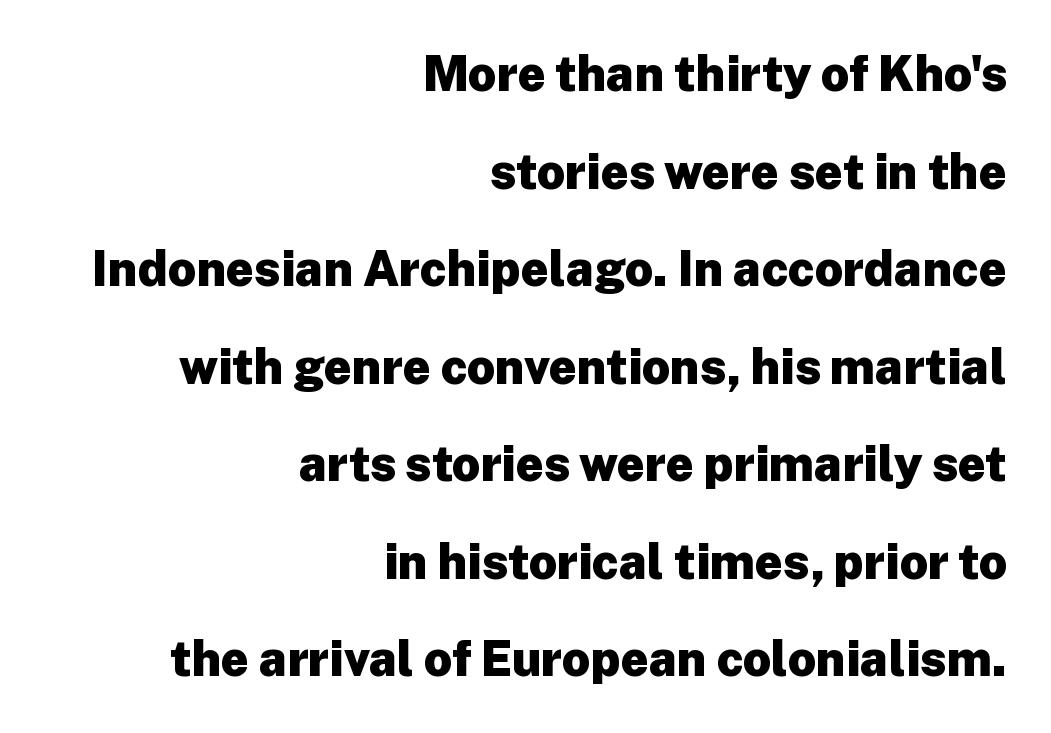
The image shows 49 px heavy sans-serif type, upright; set right-aligned, loose line spacing (1.99x), normal letter spacing, not underlined; low stroke contrast and a medium x-height.
